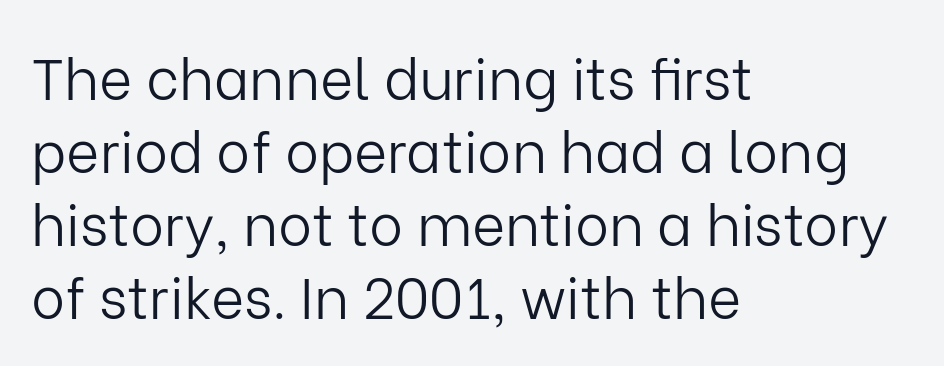
{"serif": "no", "italic": "no", "bold": "no", "weight": "light", "width": "normal", "stroke_contrast": "low", "x_height": "medium", "monospaced": "no", "underline": "no", "align": "left", "line_spacing": "normal", "line_spacing_ratio": 1.28, "letter_spacing": "normal", "letter_spacing_em": 0.0, "glyph_px": 57}
